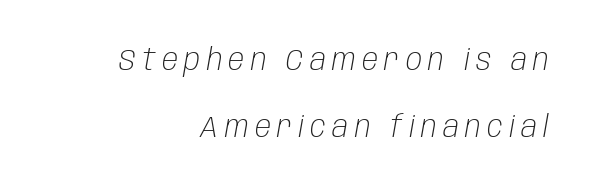
The image shows 30 px light, condensed type, italic (leaning right); set right-aligned, loose line spacing (2.25x), unusually wide letter spacing (+0.21 em), not underlined; low stroke contrast and a large x-height.
